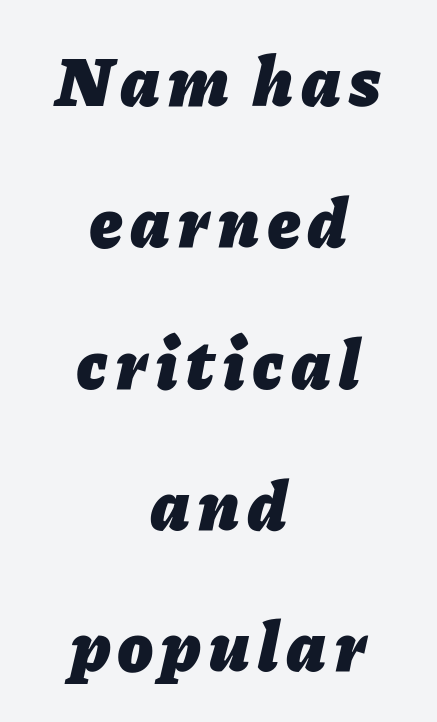
{"italic": "yes", "lean": "right", "slant_degrees": 11, "bold": "yes", "weight": "heavy", "width": "normal", "stroke_contrast": "low", "x_height": "medium", "monospaced": "no", "underline": "no", "align": "center", "line_spacing": "loose", "line_spacing_ratio": 1.99, "glyph_px": 71}
